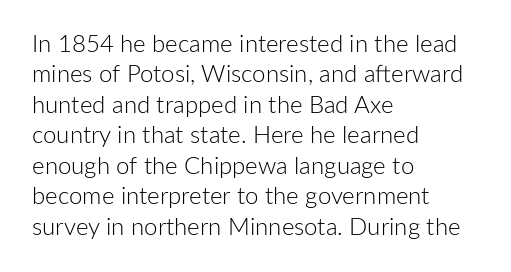
{"italic": "no", "bold": "no", "underline": "no", "align": "left", "line_spacing": "normal", "line_spacing_ratio": 1.27, "letter_spacing": "normal", "letter_spacing_em": 0.0, "glyph_px": 24}
